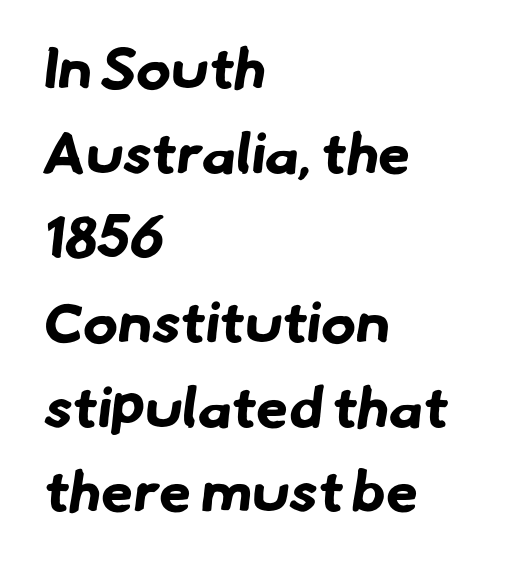
There is no visible air inserted between adjacent glyphs. The foot of each line stays bare and open. Compared with an ordinary text face, these strokes are far heavier — a full bold. A student would call this left alignment; a typographer would say flush left, rag right. The characters display no serif detailing; their extremities are plain.
